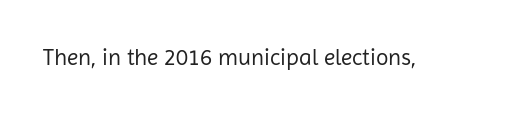
The type is set solid horizontally, with unmodified tracking. Words float on clear page, feet unadorned. A quiet, ordinary-to-light weight characterises the typeface. The type sits square on the baseline with zero lean.
